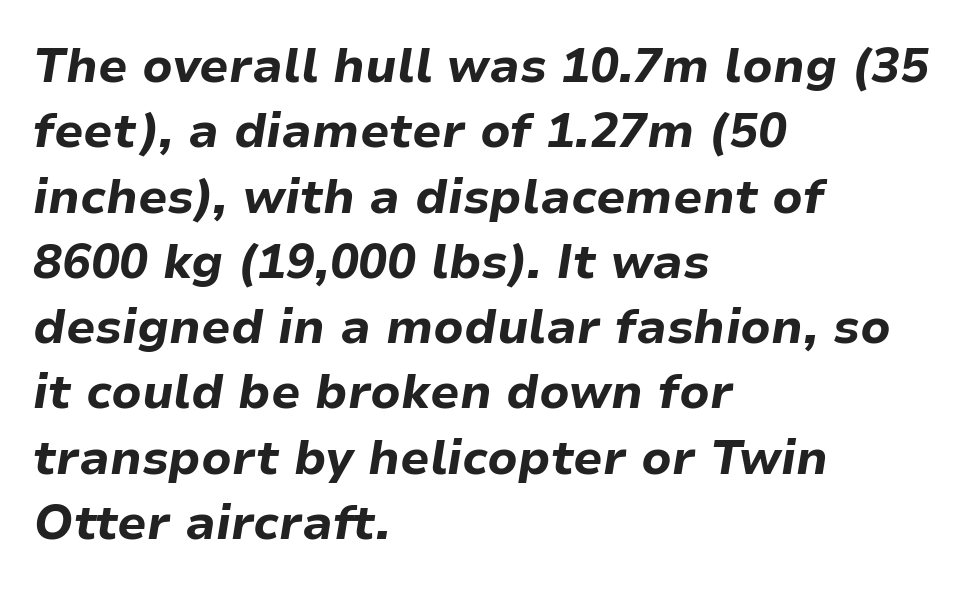
The image shows 48 px bold type, italic (leaning right); set left-aligned, normal line spacing (1.36x), normal letter spacing, not underlined; low stroke contrast and a medium x-height.
